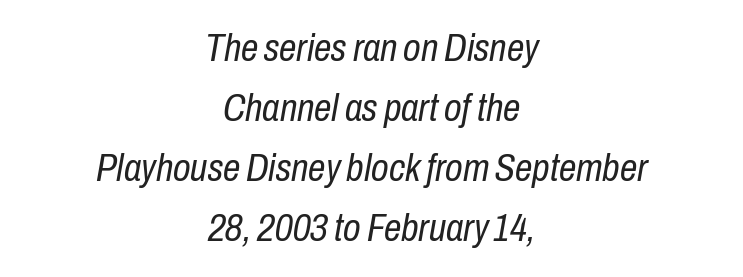
This sample uses plain, unmodified letter spacing. Only glyphs here, with clear space below each row. This is not heavy type; no bold has been used. This is oblique type, the kind used for emphasis or titles. Regarding leading, the lines here are spaced in the standard way.
